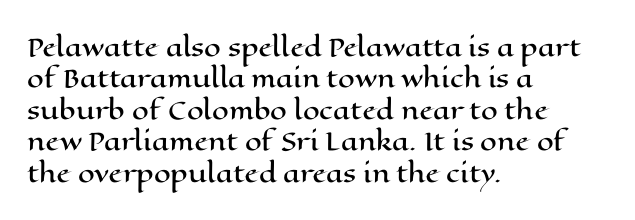
Here the glyphs are tracked normally, forming tight word shapes. Type without underlining. A roman cut, with each character standing at attention. A classic flush-left, rag-right setting is used for this passage.
